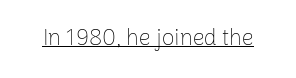
Students, observe the line beneath the letters — that is underlining. You can tell it's not italic because the verticals are truly vertical. Stems here are at most as thick as an everyday book face. Between one letter and the next there's only the usual sliver of space.
